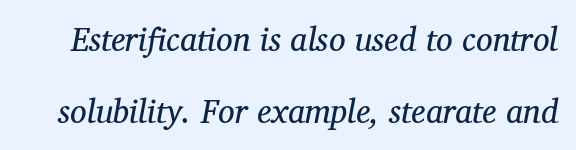
Q: Is the text bold? A: No.
Q: Is the text italic (slanted)? A: Yes, it leans right by about 12 degrees.
Q: Is the typeface a serif or a sans-serif typeface? A: Serif.
Q: Is the text underlined? A: No.
Q: Is the spacing between letters normal or unusually wide? A: Normal.
Q: Is the spacing between lines tight, normal or loose? A: Loose.
Q: Width (condensed, normal, or wide)? A: Normal.
Q: Stroke contrast? A: Medium.
Q: x-height? A: Medium.
Q: Monospaced? A: No.
